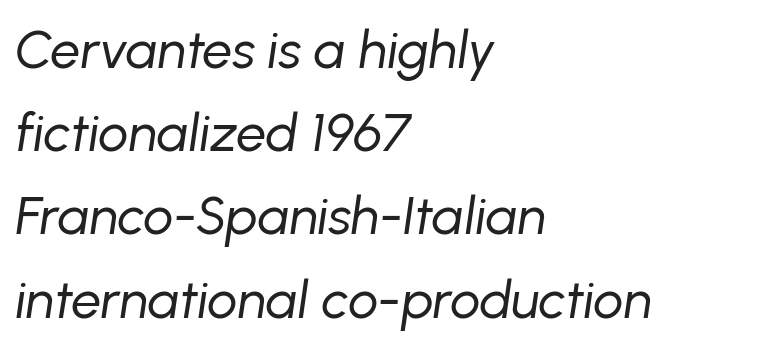
The image shows 53 px regular-weight type, italic (leaning right); set left-aligned, normal line spacing (1.57x), normal letter spacing, not underlined; low stroke contrast and a medium x-height.
